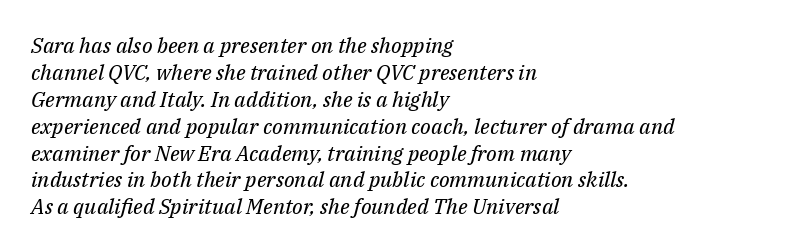
{"italic": "yes", "lean": "right", "slant_degrees": 14, "bold": "no", "underline": "no", "align": "left", "line_spacing": "normal", "line_spacing_ratio": 1.28, "letter_spacing": "normal", "letter_spacing_em": 0.0, "glyph_px": 21}
